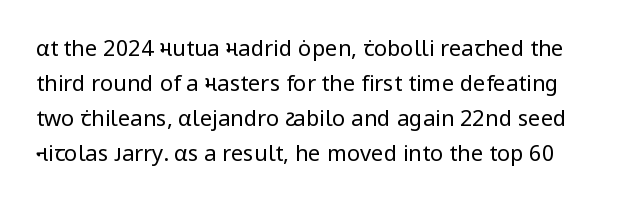
Q: Is the text bold? A: No.
Q: Is the text italic (slanted)? A: No, it is upright.
Q: Is the text underlined? A: No.
Q: Is the spacing between letters normal or unusually wide? A: Normal.
Q: Is the spacing between lines tight, normal or loose? A: Normal.
